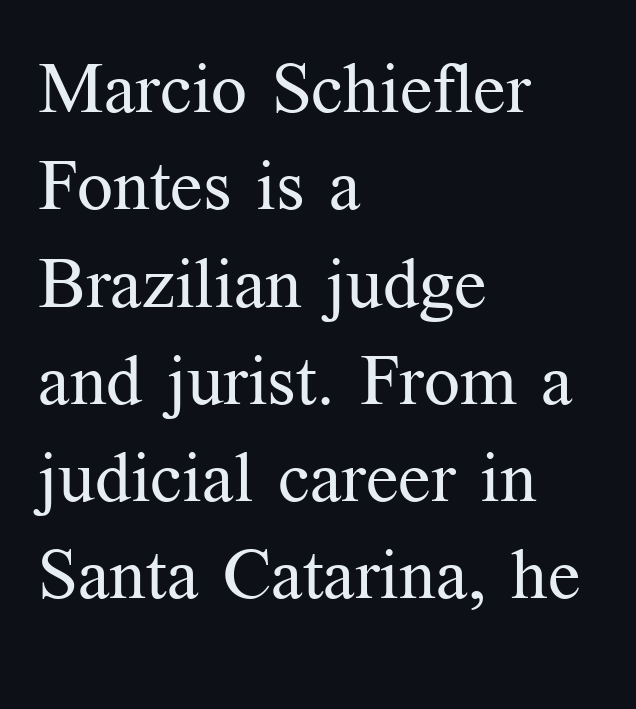
{"serif": "yes", "italic": "no", "bold": "no", "weight": "regular", "width": "normal", "stroke_contrast": "medium", "x_height": "medium", "monospaced": "no", "underline": "no", "align": "left", "line_spacing": "normal", "line_spacing_ratio": 1.37, "letter_spacing": "normal", "letter_spacing_em": 0.0, "glyph_px": 71}
